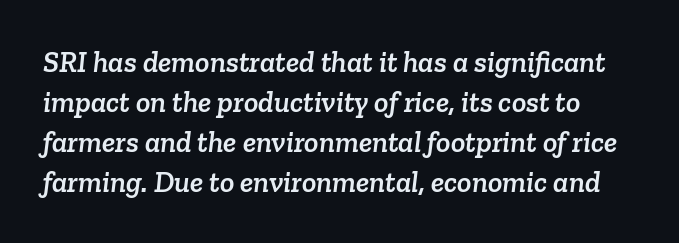
To sum up the face: it has serifs. Summary of vertical rhythm: regular, with standard interline spacing. The space beneath each line is pristine and unruled. Think of a printed novel: that variable character pitch is what you see here. Compared with typical body copy, the letter spacing here is the same.
